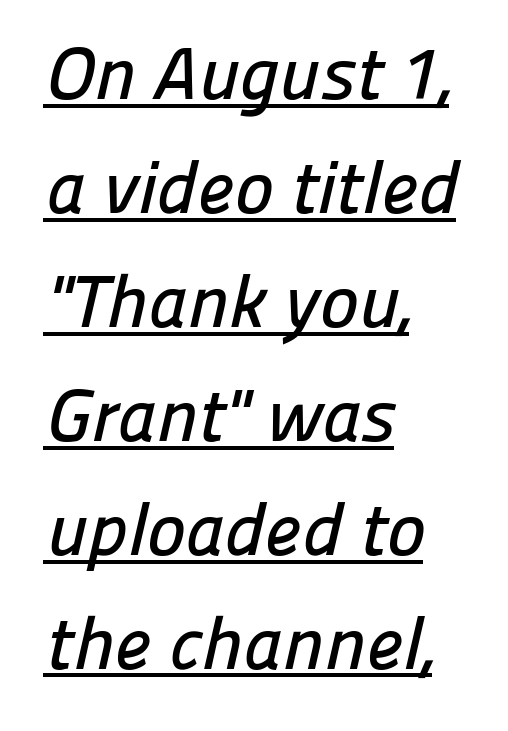
The image shows 74 px sans-serif type; set left-aligned, normal line spacing (1.54x), normal letter spacing, underlined; low stroke contrast and a medium x-height.
